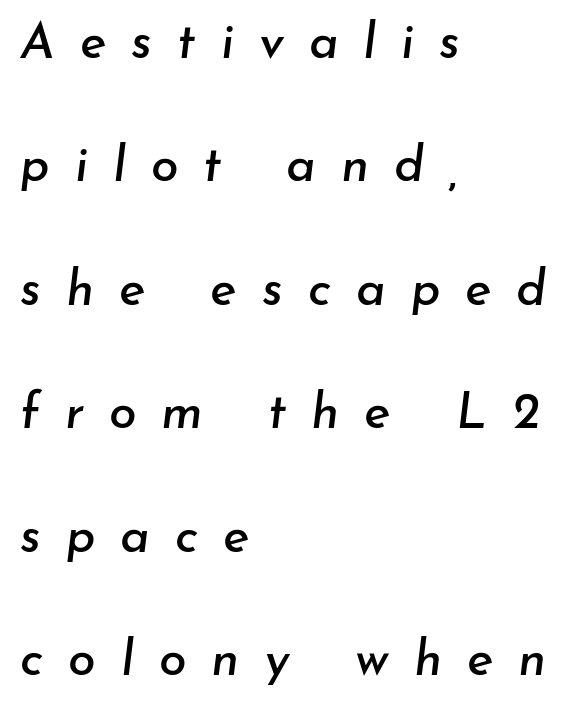
The image shows 50 px text type, italic (leaning right); set left-aligned, loose line spacing (2.47x), unusually wide letter spacing (+0.5 em), not underlined; low stroke contrast and a small x-height.
